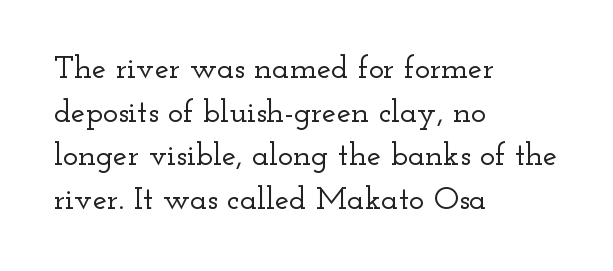
How are the letters spaced? Ordinarily, with no added tracking. This is the regular roman posture of the typeface. The rendering uses natural spacing where letterforms have individual widths. Type without underlining.
